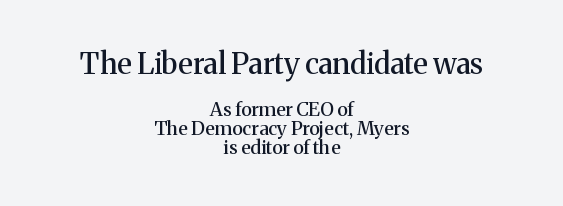
Q: Is the text italic (slanted)? A: No, it is upright.
Q: Is the typeface a serif or a sans-serif typeface? A: Serif.
Q: Is the text underlined? A: No.
Q: How is the paragraph aligned? A: Centered.
Q: Is the spacing between letters normal or unusually wide? A: Normal.
Q: Is the spacing between lines tight, normal or loose? A: Tight.
Q: Which block of text is set in a larger size, the first (top) or the second (bottom)? A: The first (top) one.
Q: Width (condensed, normal, or wide)? A: Normal.
Q: Stroke contrast? A: Medium.
Q: x-height? A: Medium.
Q: Monospaced? A: No.
